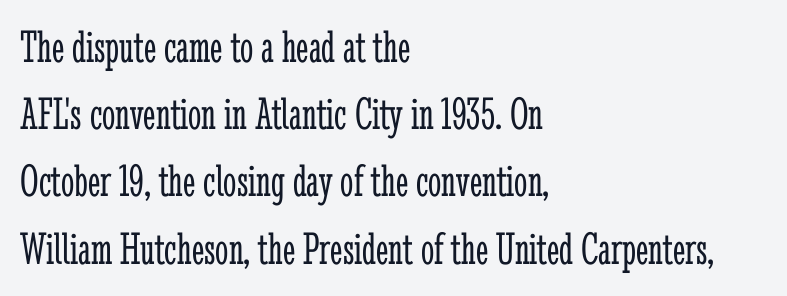
Varying glyph widths throughout — classic text-font behaviour. Serifs: yes, visible at the terminals of the letterforms. Leftover space on each line is placed entirely after the last word. A typesetter would call this leading conventional body-copy spacing. How are the letters spaced? Ordinarily, with no added tracking.
